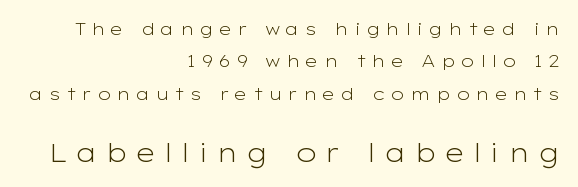
The image shows 26 px text type, upright; set right-aligned, loose line spacing (1.9x), unusually wide letter spacing (+0.29 em), not underlined; the second (bottom) block is 1.53x larger.
